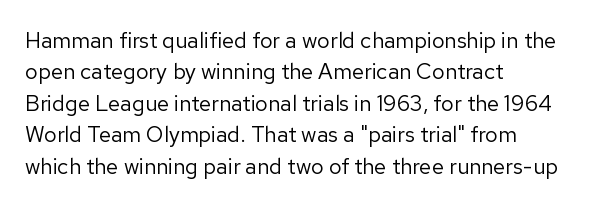
Q: Is the text bold? A: No.
Q: Is the text italic (slanted)? A: No, it is upright.
Q: Is the text underlined? A: No.
Q: How is the paragraph aligned? A: Left-aligned.
Q: Is the spacing between letters normal or unusually wide? A: Normal.
Q: Is the spacing between lines tight, normal or loose? A: Normal.
